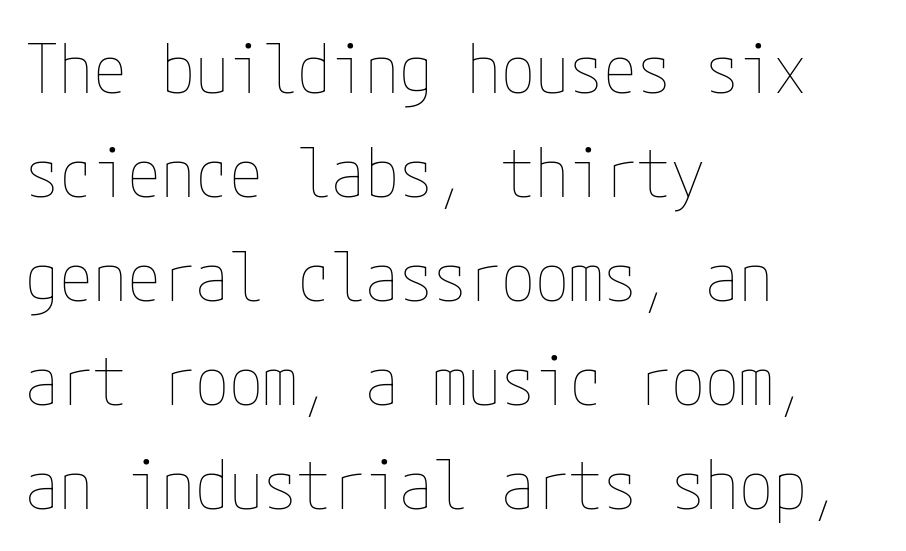
Q: Is the text bold? A: No.
Q: Is the text italic (slanted)? A: No, it is upright.
Q: Is the text underlined? A: No.
Q: How is the paragraph aligned? A: Left-aligned.
Q: Is the spacing between letters normal or unusually wide? A: Normal.
Q: Is the spacing between lines tight, normal or loose? A: Normal.
Q: Width (condensed, normal, or wide)? A: Condensed.
Q: Stroke contrast? A: Low.
Q: x-height? A: Medium.
